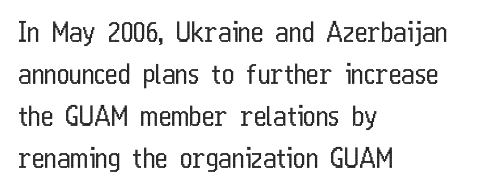
Q: Is the text bold? A: No.
Q: Is the text italic (slanted)? A: No, it is upright.
Q: Is the text underlined? A: No.
Q: How is the paragraph aligned? A: Left-aligned.
Q: Is the spacing between letters normal or unusually wide? A: Normal.
Q: Is the spacing between lines tight, normal or loose? A: Normal.
